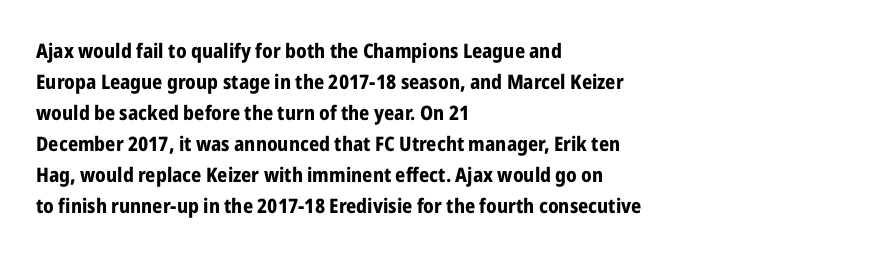
{"italic": "no", "bold": "yes", "underline": "no", "align": "left", "line_spacing": "normal", "line_spacing_ratio": 1.55, "letter_spacing": "normal", "letter_spacing_em": 0.0, "glyph_px": 20}
